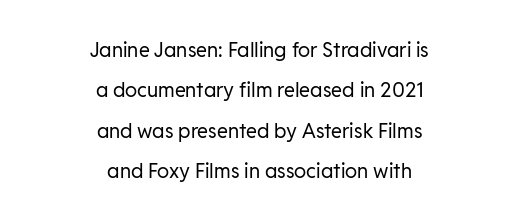
Heaviness? Minimal to ordinary, like unemphasized prose. Letters rest on an invisible, unmarked baseline. Airy leading. Tall strokes in this sample are plumb rather than angled. The whitespace from short lines is split evenly between both sides.
